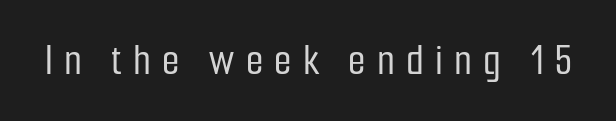
No italicization has been applied; the sample stays upright. Check under the words: just untouched page. The rendering shows plain stroke endings on the letterforms — a sans-serif design. A typesetter would call this proportional, since set widths differ per character. In terms of letterspacing, this is a distinctly airy, spread setting.
